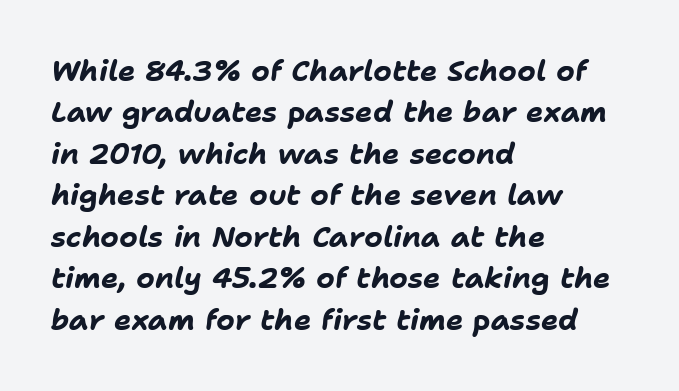
The block of text has a typical density, with ordinary space between rows. Words float on clear page, feet unadorned. Line beginnings align vertically; line endings do not. Look at the stroke-to-counter ratio: heavy, a bold.
